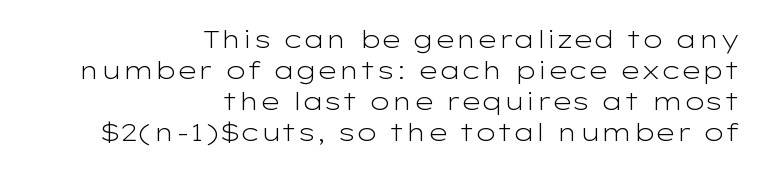
{"italic": "no", "bold": "no", "underline": "no", "align": "right", "line_spacing_ratio": 1.24, "letter_spacing": "normal", "letter_spacing_em": 0.0, "glyph_px": 25}
